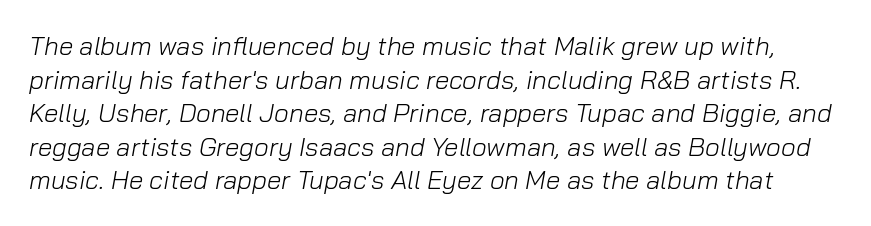
Descender tails drop into unmarked territory. Stem width sits at or under what a default text font uses. The vertical gap from one line to the next is medium. Standard letterfit; no display-style spreading of the glyphs. An italicized treatment has been applied to the whole sample.
